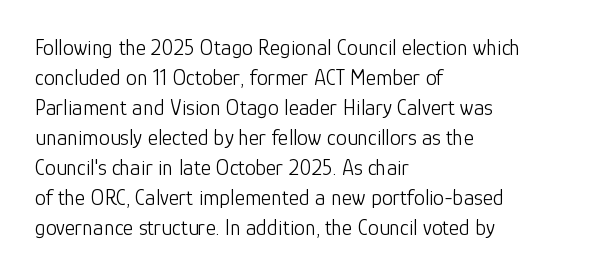
{"italic": "no", "bold": "no", "underline": "no", "align": "left", "line_spacing": "normal", "line_spacing_ratio": 1.36, "letter_spacing": "normal", "letter_spacing_em": 0.0, "glyph_px": 22}
